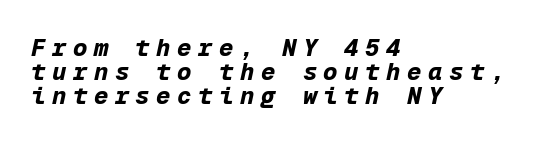
Q: Is the text bold? A: Yes.
Q: Is the text italic (slanted)? A: Yes, it leans right by about 12 degrees.
Q: Is the text underlined? A: No.
Q: How is the paragraph aligned? A: Left-aligned.
Q: Is the spacing between letters normal or unusually wide? A: Unusually wide.
Q: Is the spacing between lines tight, normal or loose? A: Tight.
